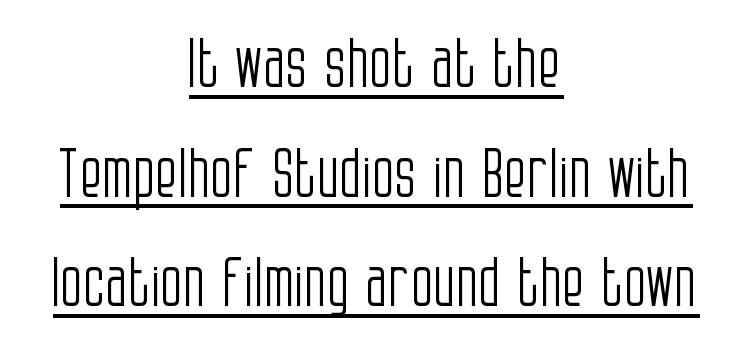
Q: Is the text bold? A: No.
Q: Is the text italic (slanted)? A: No, it is upright.
Q: Is the typeface a serif or a sans-serif typeface? A: Sans-serif.
Q: Is the text underlined? A: Yes.
Q: How is the paragraph aligned? A: Centered.
Q: Is the spacing between letters normal or unusually wide? A: Normal.
Q: Is the spacing between lines tight, normal or loose? A: Normal.
Q: Width (condensed, normal, or wide)? A: Condensed.
Q: Stroke contrast? A: Low.
Q: x-height? A: Large.
Q: Monospaced? A: No.
